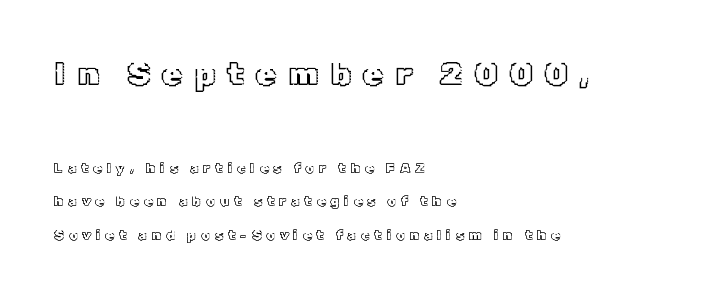
{"italic": "no", "width": "normal", "x_height": "medium", "monospaced": "no", "underline": "no", "align": "left", "line_spacing": "loose", "line_spacing_ratio": 2.38, "letter_spacing": "wide", "letter_spacing_em": 0.34, "larger_block": "first", "size_ratio": 2.36, "glyph_px": 33}
